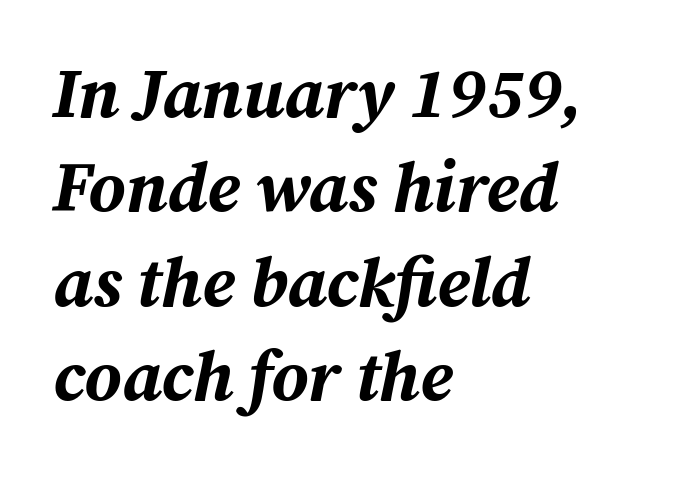
Rows of type keep a routine distance in the vertical direction. Each letter keeps its own natural width here, so spacing adapts to shape. A typesetter would mark this as italic. Does the weight exceed regular? Yes, all the way to bold. Compared with a centered layout, this one pins lines to the left instead. Decoration check: the copy has no underline.
